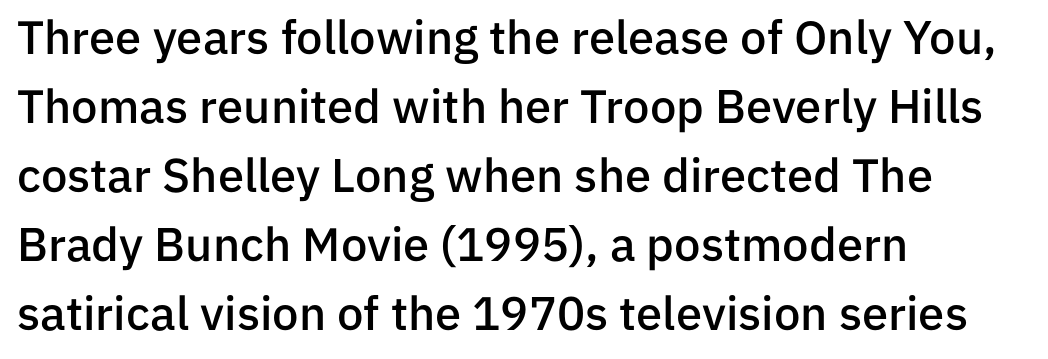
Q: Is the text bold? A: Semi-bold.
Q: Is the text italic (slanted)? A: No, it is upright.
Q: Is the typeface a serif or a sans-serif typeface? A: Sans-serif.
Q: Is the text underlined? A: No.
Q: How is the paragraph aligned? A: Left-aligned.
Q: Is the spacing between letters normal or unusually wide? A: Normal.
Q: Is the spacing between lines tight, normal or loose? A: Normal.
Q: Width (condensed, normal, or wide)? A: Normal.
Q: Stroke contrast? A: Low.
Q: x-height? A: Medium.
Q: Monospaced? A: No.
